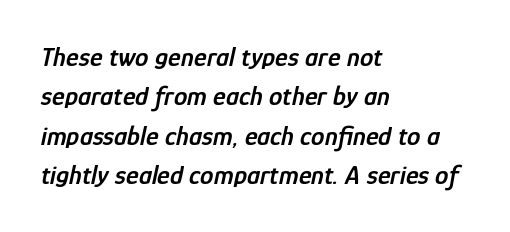
{"italic": "yes", "lean": "right", "slant_degrees": 12, "bold": "semi", "underline": "no", "align": "left", "line_spacing": "normal", "line_spacing_ratio": 1.46, "letter_spacing": "normal", "letter_spacing_em": 0.0, "glyph_px": 27}
